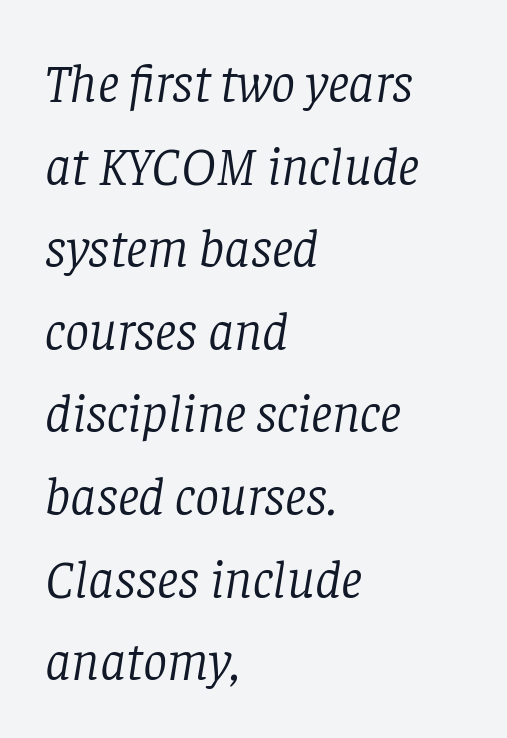
The image shows 54 px light serif type, italic (leaning right); set left-aligned, normal line spacing (1.53x), normal letter spacing, not underlined; low stroke contrast and a large x-height.
